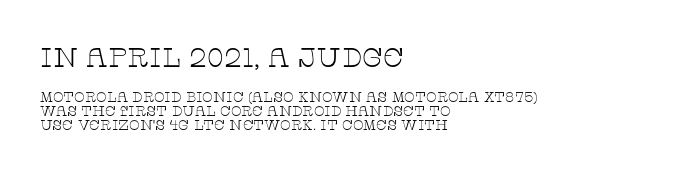
Q: Is the text bold? A: No.
Q: Is the text italic (slanted)? A: No, it is upright.
Q: Is the text underlined? A: No.
Q: How is the paragraph aligned? A: Left-aligned.
Q: Is the spacing between letters normal or unusually wide? A: Normal.
Q: Is the spacing between lines tight, normal or loose? A: Tight.
Q: Which block of text is set in a larger size, the first (top) or the second (bottom)? A: The first (top) one.
